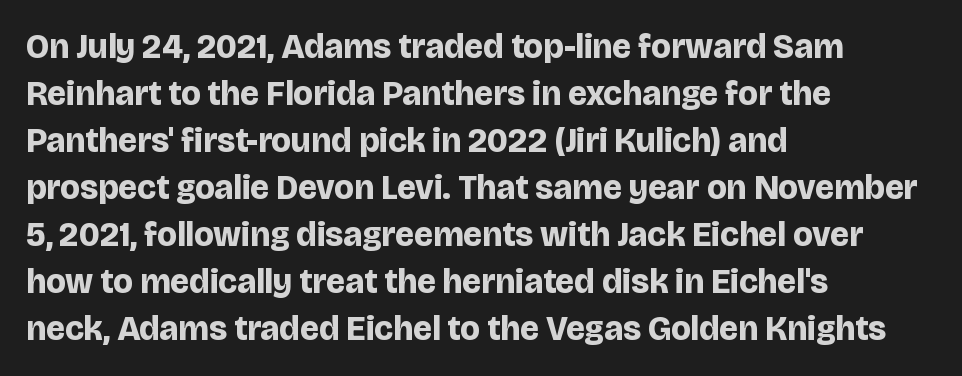
{"serif": "no", "italic": "no", "bold": "yes", "weight": "bold", "width": "normal", "stroke_contrast": "low", "x_height": "large", "monospaced": "no", "underline": "no", "align": "left", "line_spacing": "normal", "line_spacing_ratio": 1.38, "letter_spacing": "normal", "letter_spacing_em": 0.0, "glyph_px": 34}
